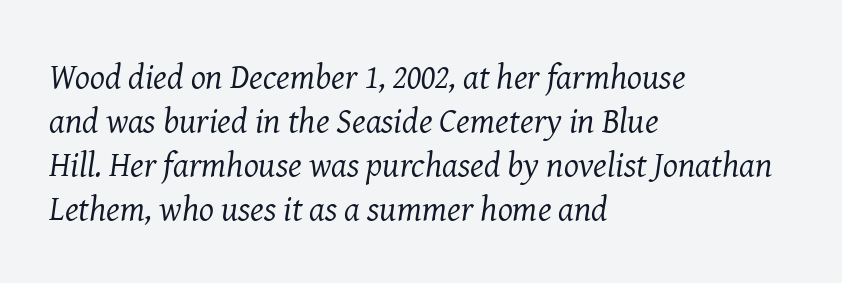
The image shows 35 px regular-weight serif type, italic (leaning right); set left-aligned, normal line spacing (1.26x), normal letter spacing, not underlined; medium stroke contrast and a medium x-height.
